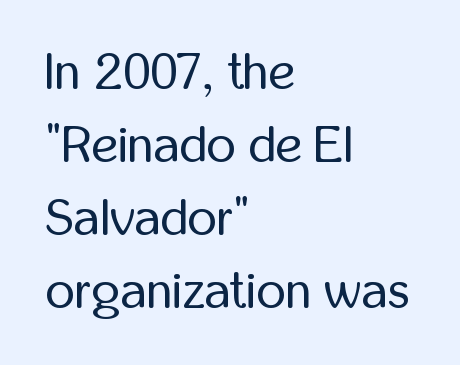
Q: Is the text bold? A: No.
Q: Is the text italic (slanted)? A: No, it is upright.
Q: Is the typeface a serif or a sans-serif typeface? A: Sans-serif.
Q: Is the text underlined? A: No.
Q: How is the paragraph aligned? A: Left-aligned.
Q: Is the spacing between letters normal or unusually wide? A: Normal.
Q: Is the spacing between lines tight, normal or loose? A: Normal.
Q: Width (condensed, normal, or wide)? A: Condensed.
Q: Stroke contrast? A: Low.
Q: x-height? A: Medium.
Q: Monospaced? A: No.
